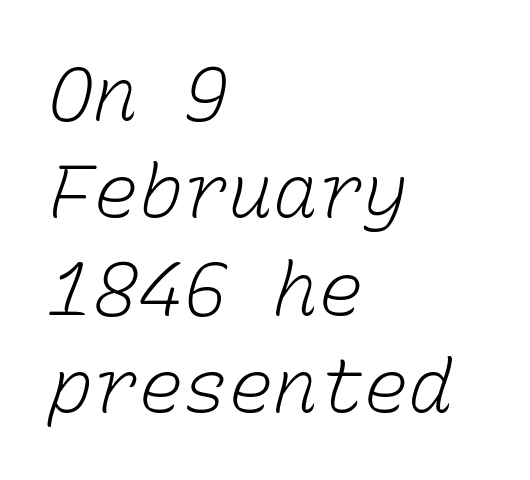
{"bold": "no", "weight": "light", "width": "normal", "stroke_contrast": "low", "x_height": "medium", "monospaced": "yes", "underline": "no", "align": "left", "line_spacing": "normal", "line_spacing_ratio": 1.3, "letter_spacing": "normal", "letter_spacing_em": 0.0, "glyph_px": 75}
